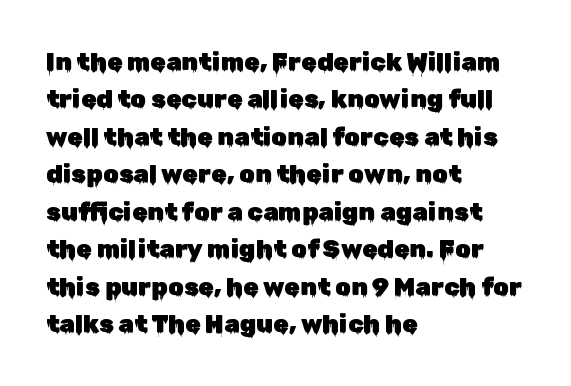
Q: Is the text italic (slanted)? A: No, it is upright.
Q: Is the text underlined? A: No.
Q: How is the paragraph aligned? A: Left-aligned.
Q: Is the spacing between letters normal or unusually wide? A: Normal.
Q: Is the spacing between lines tight, normal or loose? A: Normal.
